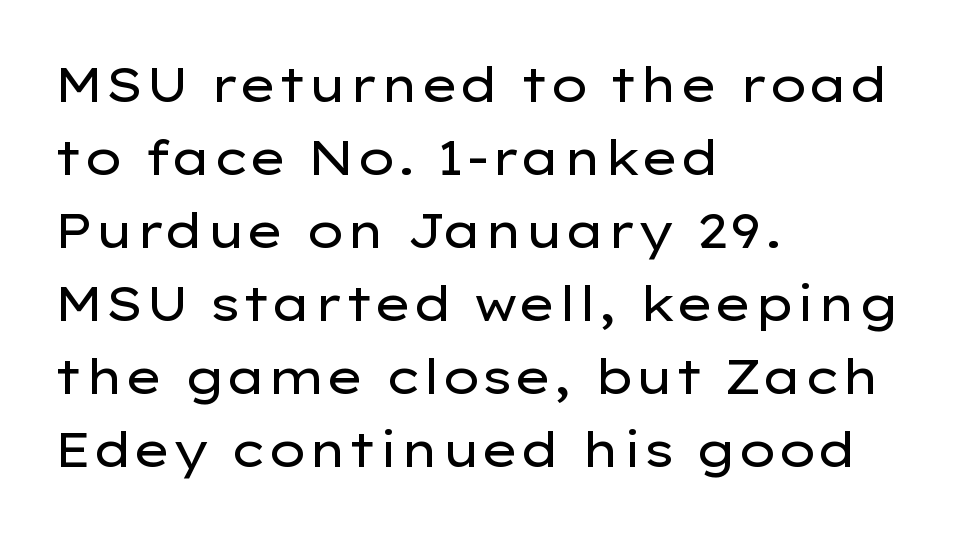
Q: Is the text bold? A: No.
Q: Is the text italic (slanted)? A: No, it is upright.
Q: Is the typeface a serif or a sans-serif typeface? A: Sans-serif.
Q: Is the text underlined? A: No.
Q: How is the paragraph aligned? A: Left-aligned.
Q: Is the spacing between letters normal or unusually wide? A: Normal.
Q: Is the spacing between lines tight, normal or loose? A: Normal.
Q: Width (condensed, normal, or wide)? A: Wide.
Q: Stroke contrast? A: Low.
Q: x-height? A: Medium.
Q: Monospaced? A: No.
